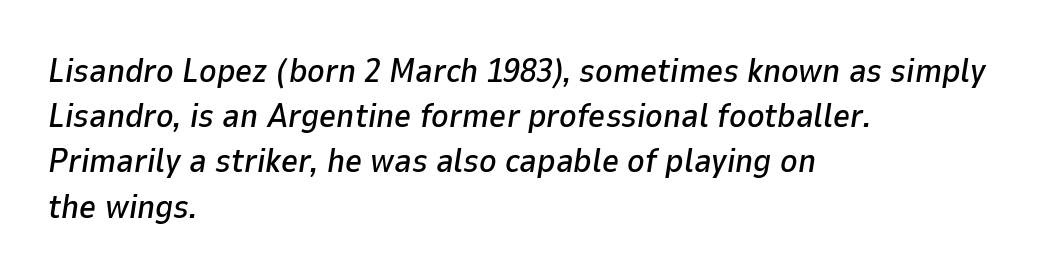
The image shows 33 px text type, italic (leaning right); set left-aligned, normal line spacing (1.37x), normal letter spacing, not underlined; low stroke contrast and a medium x-height.
